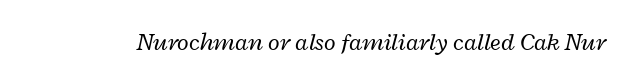
Q: Is the text bold? A: No.
Q: Is the text italic (slanted)? A: Yes, it leans right by about 12 degrees.
Q: Is the text underlined? A: No.
Q: Is the spacing between letters normal or unusually wide? A: Normal.
